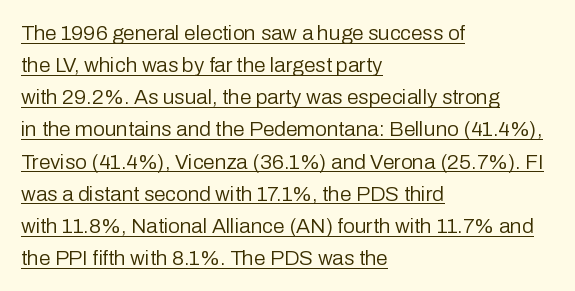
{"italic": "no", "bold": "no", "underline": "yes", "align": "left", "line_spacing": "normal", "line_spacing_ratio": 1.53, "letter_spacing": "normal", "letter_spacing_em": 0.0, "glyph_px": 21}
